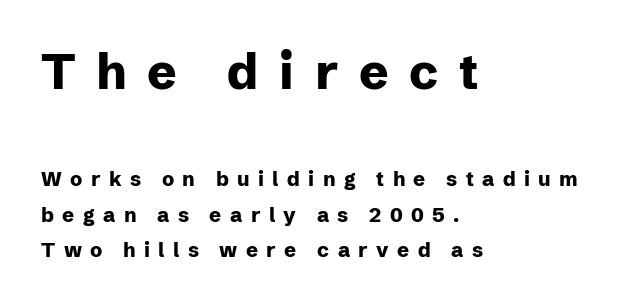
{"serif": "no", "italic": "no", "bold": "yes", "weight": "heavy", "width": "normal", "stroke_contrast": "low", "x_height": "medium", "monospaced": "no", "underline": "no", "align": "left", "line_spacing_ratio": 1.76, "letter_spacing": "wide", "letter_spacing_em": 0.42, "larger_block": "first", "size_ratio": 2.45, "glyph_px": 49}
